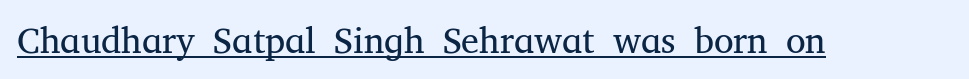
The passage shown is typeset with a serif family. Posture: vertical. The weight tops out at a normal text grade. The glyphs are accompanied by a horizontal stroke just below them.
